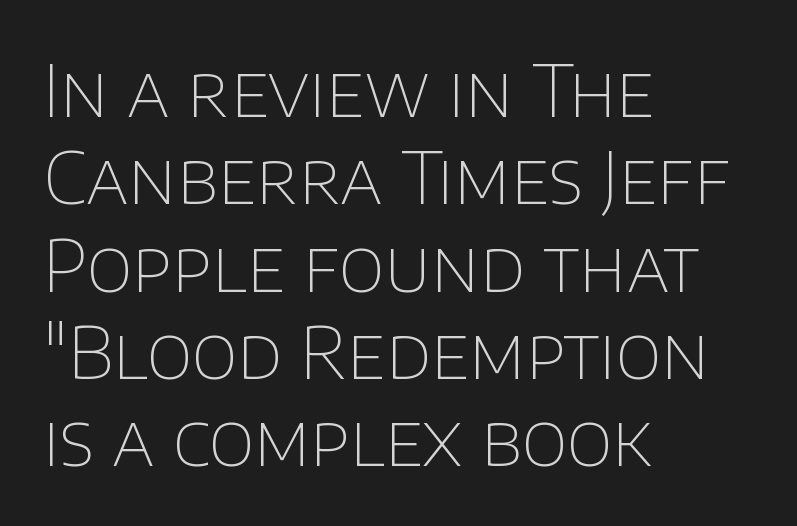
Q: Is the text bold? A: No.
Q: Is the text italic (slanted)? A: No, it is upright.
Q: Is the typeface a serif or a sans-serif typeface? A: Sans-serif.
Q: Is the text underlined? A: No.
Q: How is the paragraph aligned? A: Left-aligned.
Q: Is the spacing between letters normal or unusually wide? A: Normal.
Q: Width (condensed, normal, or wide)? A: Normal.
Q: Stroke contrast? A: Low.
Q: x-height? A: Large.
Q: Monospaced? A: No.
